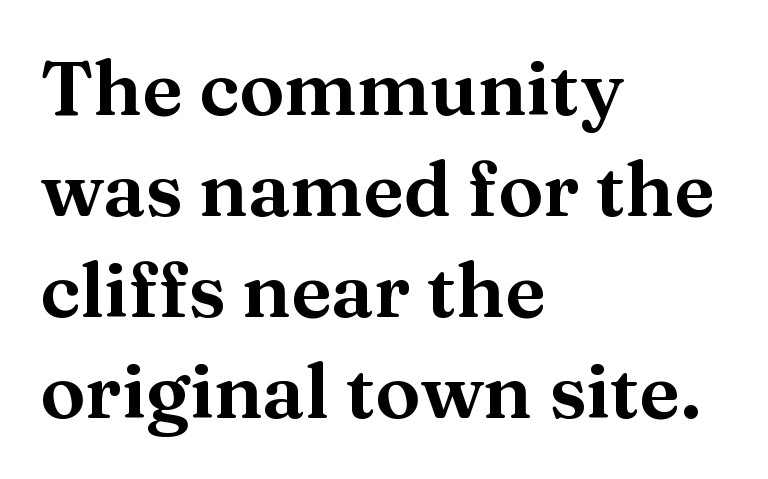
The image shows 76 px serif type, upright; set left-aligned, normal line spacing (1.33x), normal letter spacing, not underlined; medium stroke contrast and a medium x-height.
